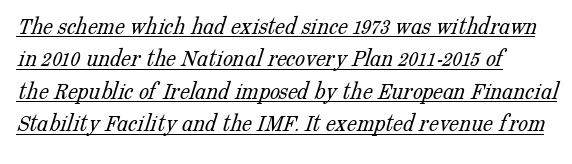
{"bold": "no", "underline": "yes", "line_spacing": "normal", "line_spacing_ratio": 1.3, "letter_spacing": "normal", "letter_spacing_em": 0.0, "glyph_px": 25}
